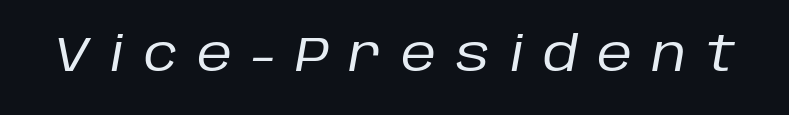
{"italic": "yes", "lean": "right", "slant_degrees": 10, "bold": "no", "weight": "regular", "width": "normal", "stroke_contrast": "low", "x_height": "large", "monospaced": "no", "underline": "no", "letter_spacing": "wide", "letter_spacing_em": 0.4, "glyph_px": 49}
